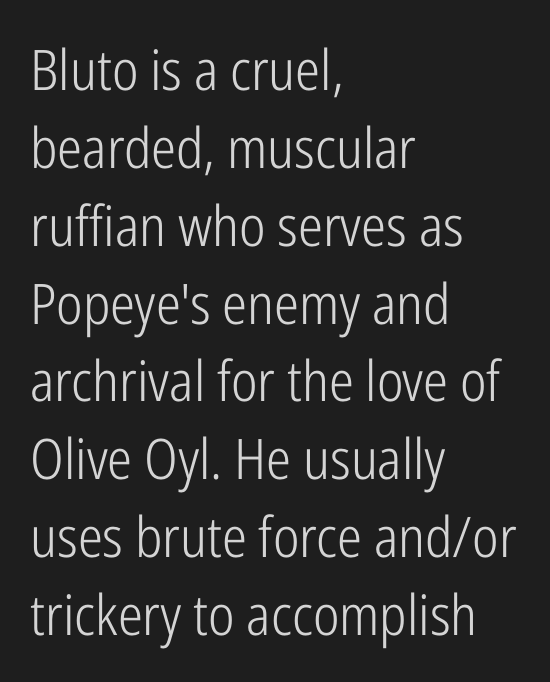
Unbolded letterforms with no extra heft. Is there any slant? The stems are plumb. Tracking here is standard; glyphs follow each other at the usual distance. These lines stack with their left ends in a neat column.
